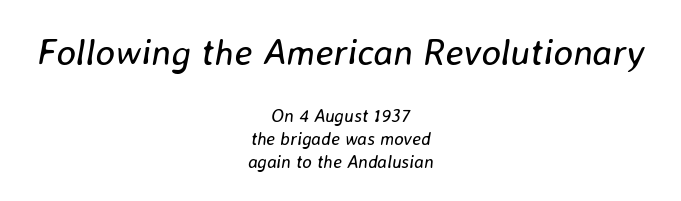
The image shows 37 px regular-weight type, italic (leaning right); set centered, normal line spacing (1.26x), normal letter spacing, not underlined; the first (top) block is 2.06x larger; low stroke contrast and a medium x-height.
